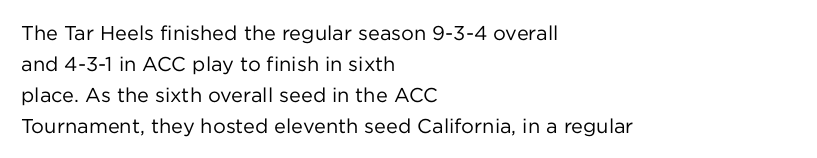
The face looks like a standard text weight, possibly lighter. The type is set solid horizontally, with unmodified tracking. The lettering stays uniformly vertical, giving the passage a roman look. Leading: standard. Casual observation: everything's shoved over to the left.
